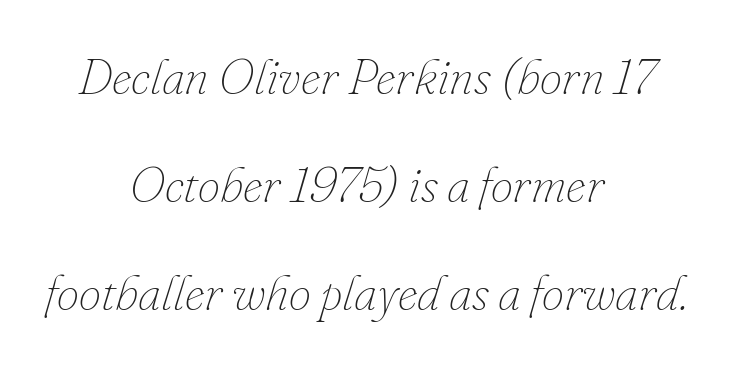
The image shows 50 px thin type, italic (leaning right); set centered, loose line spacing (2.16x), normal letter spacing, not underlined; low stroke contrast and a small x-height.
